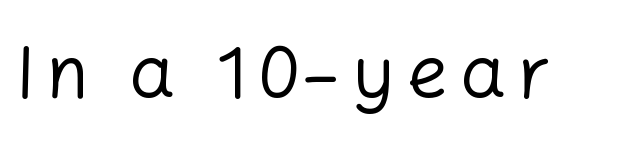
The image shows 73 px regular-weight sans-serif type, upright; set not underlined; low stroke contrast and a medium x-height.
